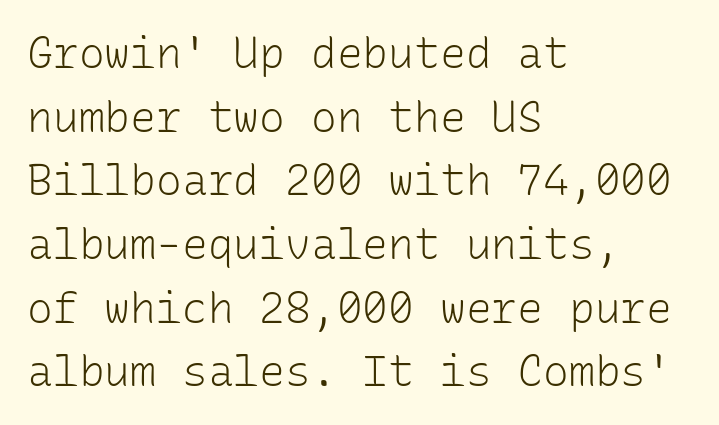
The image shows 43 px light sans-serif type, upright, monospaced; set left-aligned, normal line spacing (1.48x), normal letter spacing, not underlined; low stroke contrast and a medium x-height.
